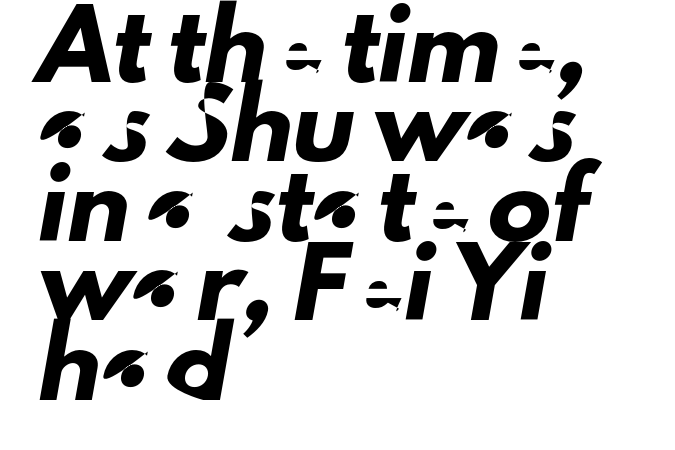
The rendering uses natural spacing where letterforms have individual widths. The gap between lines stays unmarked. Horizontal alignment here is leftward, the default for most running prose. Stroke terminals: plain, sans-serif.
